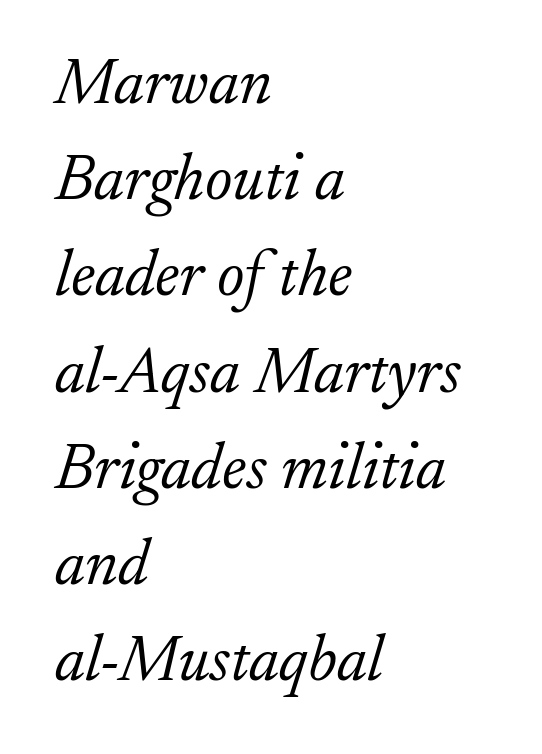
The words here are not underlined. Regarding serifs, this sample has them. Character widths vary here, with narrow letters taking less room than wide ones. A typesetter would call this leading conventional body-copy spacing. Every row of glyphs begins at an identical x-position on the left. This sample uses an oblique cut, with every glyph tilted off the vertical.
